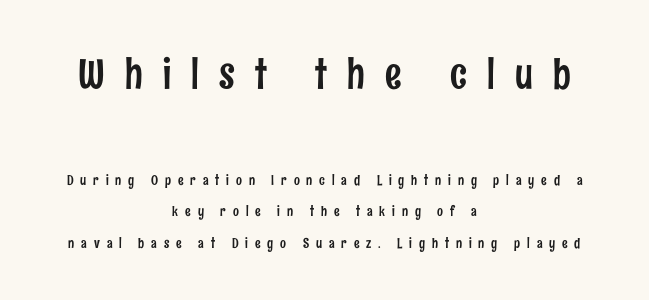
{"serif": "no", "italic": "no", "width": "condensed", "stroke_contrast": "low", "x_height": "medium", "monospaced": "no", "underline": "no", "align": "center", "line_spacing": "loose", "line_spacing_ratio": 2.23, "letter_spacing": "wide", "letter_spacing_em": 0.49, "larger_block": "first", "size_ratio": 2.93, "glyph_px": 41}
